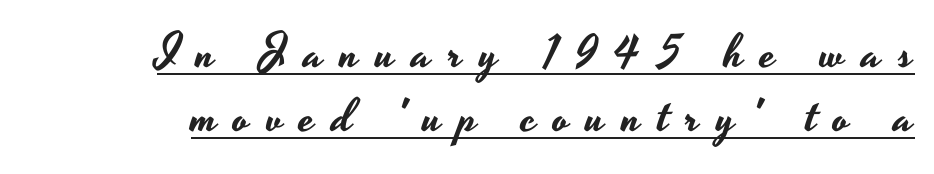
{"serif": "no", "width": "wide", "stroke_contrast": "low", "x_height": "small", "monospaced": "no", "underline": "yes", "align": "right", "line_spacing": "normal", "line_spacing_ratio": 1.36, "letter_spacing": "wide", "letter_spacing_em": 0.36, "glyph_px": 47}
